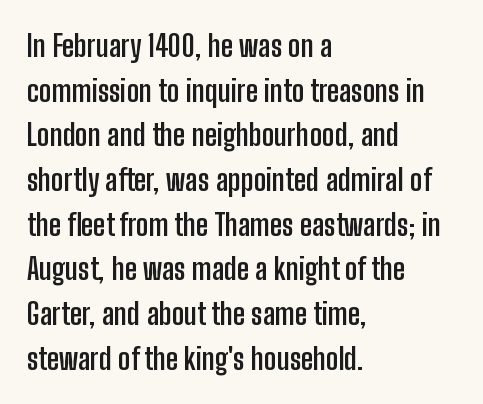
Q: Is the text bold? A: Yes.
Q: Is the text italic (slanted)? A: No, it is upright.
Q: Is the typeface a serif or a sans-serif typeface? A: Sans-serif.
Q: Is the text underlined? A: No.
Q: How is the paragraph aligned? A: Left-aligned.
Q: Is the spacing between letters normal or unusually wide? A: Normal.
Q: Is the spacing between lines tight, normal or loose? A: Normal.
Q: Width (condensed, normal, or wide)? A: Condensed.
Q: Stroke contrast? A: Low.
Q: x-height? A: Medium.
Q: Monospaced? A: No.
